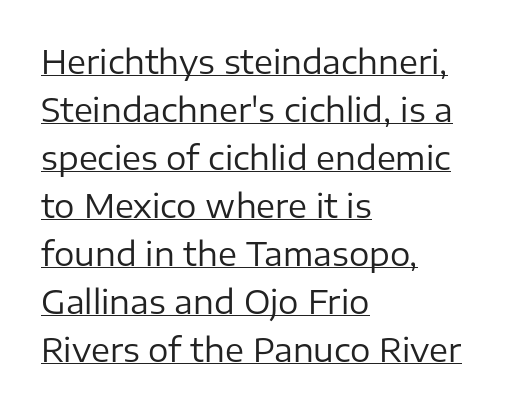
Q: Is the text bold? A: No.
Q: Is the text italic (slanted)? A: No, it is upright.
Q: Is the typeface a serif or a sans-serif typeface? A: Sans-serif.
Q: Is the text underlined? A: Yes.
Q: How is the paragraph aligned? A: Left-aligned.
Q: Is the spacing between letters normal or unusually wide? A: Normal.
Q: Is the spacing between lines tight, normal or loose? A: Normal.
Q: Width (condensed, normal, or wide)? A: Normal.
Q: Stroke contrast? A: Low.
Q: x-height? A: Medium.
Q: Monospaced? A: No.
